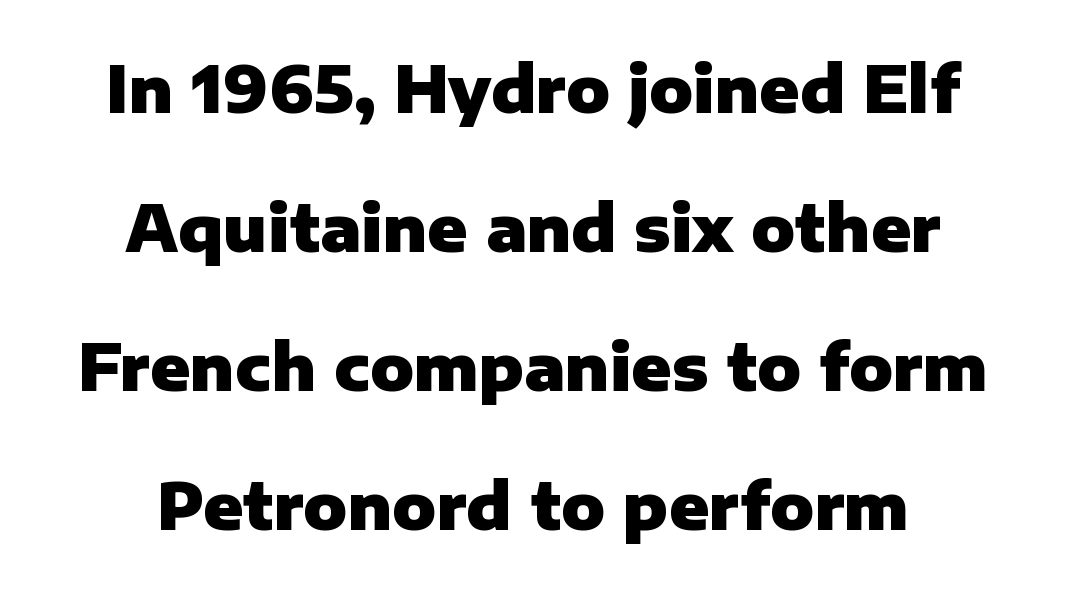
{"serif": "no", "italic": "no", "bold": "yes", "weight": "heavy", "width": "normal", "stroke_contrast": "low", "x_height": "medium", "monospaced": "no", "underline": "no", "align": "center", "line_spacing": "loose", "line_spacing_ratio": 2.14, "letter_spacing": "normal", "letter_spacing_em": 0.0, "glyph_px": 65}
